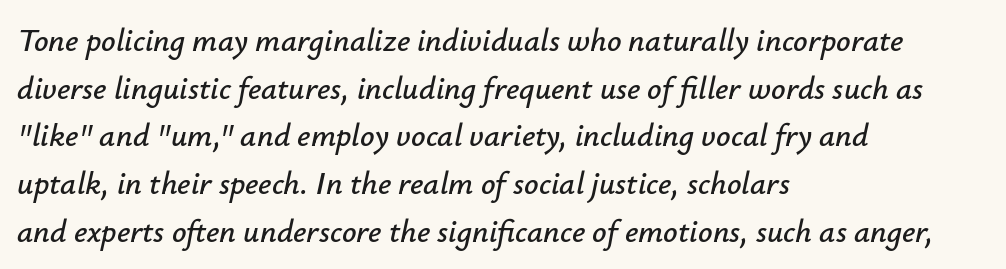
{"italic": "yes", "lean": "right", "slant_degrees": 12, "width": "normal", "stroke_contrast": "low", "x_height": "small", "monospaced": "no", "underline": "no", "align": "left", "line_spacing": "normal", "line_spacing_ratio": 1.49, "letter_spacing": "normal", "letter_spacing_em": 0.0, "glyph_px": 32}
